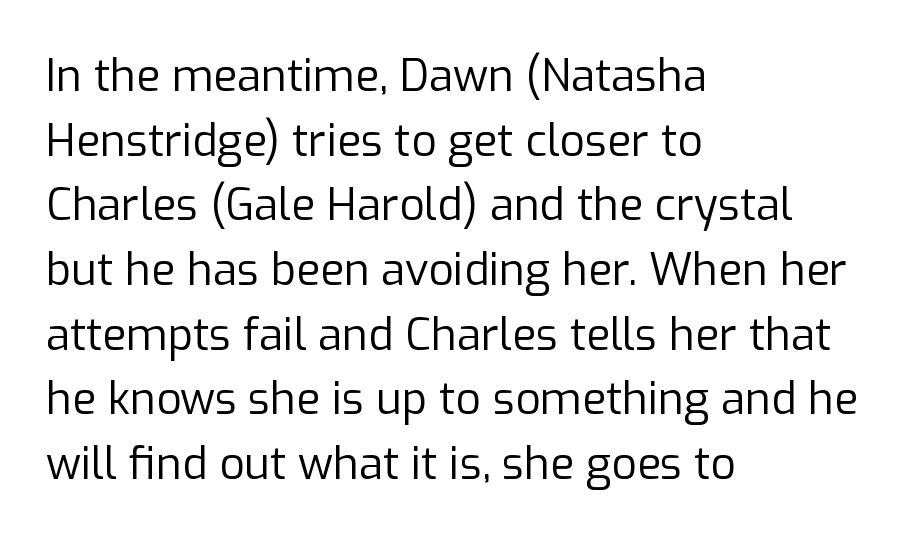
Q: Is the text bold? A: No.
Q: Is the text italic (slanted)? A: No, it is upright.
Q: Is the typeface a serif or a sans-serif typeface? A: Sans-serif.
Q: Is the text underlined? A: No.
Q: How is the paragraph aligned? A: Left-aligned.
Q: Is the spacing between letters normal or unusually wide? A: Normal.
Q: Is the spacing between lines tight, normal or loose? A: Normal.
Q: Width (condensed, normal, or wide)? A: Normal.
Q: Stroke contrast? A: Low.
Q: x-height? A: Medium.
Q: Monospaced? A: No.
